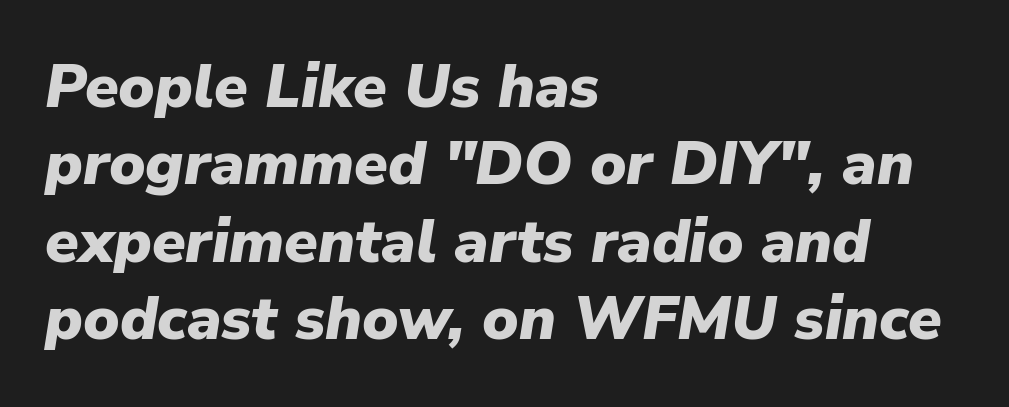
The image shows 61 px heavy type, italic (leaning right); set left-aligned, normal line spacing (1.27x), normal letter spacing, not underlined; low stroke contrast and a medium x-height.
